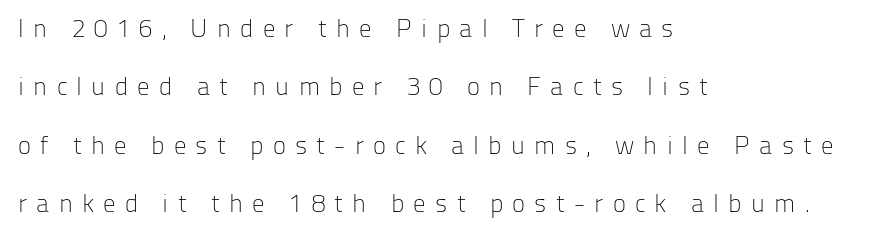
{"italic": "no", "bold": "no", "underline": "no", "align": "left", "line_spacing": "loose", "line_spacing_ratio": 2.34, "letter_spacing": "wide", "letter_spacing_em": 0.37, "glyph_px": 25}
